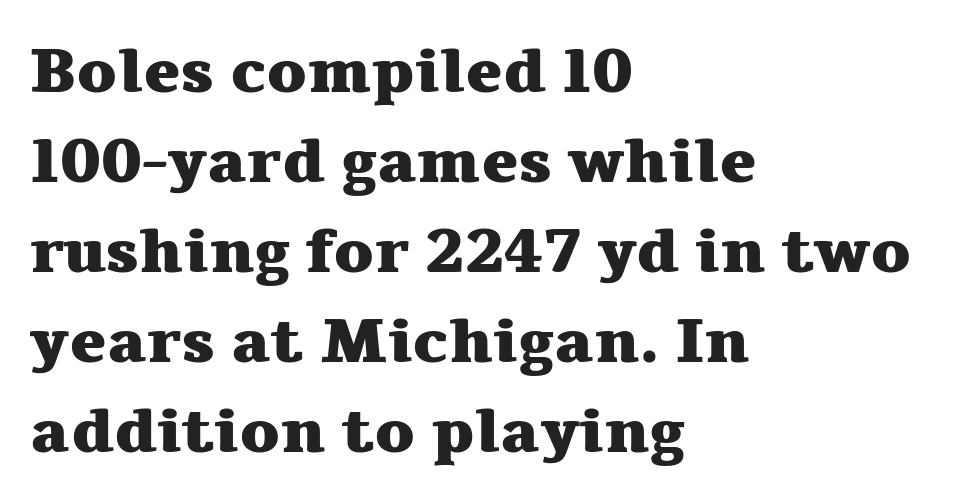
The image shows 62 px heavy, wide serif type, upright; set left-aligned, normal line spacing (1.45x), normal letter spacing, not underlined; medium stroke contrast and a medium x-height.
